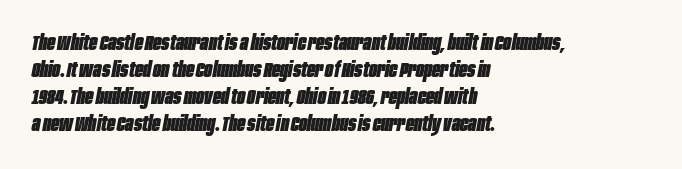
Q: Is the text bold? A: Yes.
Q: Is the text italic (slanted)? A: Yes, it leans right by about 10 degrees.
Q: Is the text underlined? A: No.
Q: How is the paragraph aligned? A: Left-aligned.
Q: Is the spacing between letters normal or unusually wide? A: Normal.
